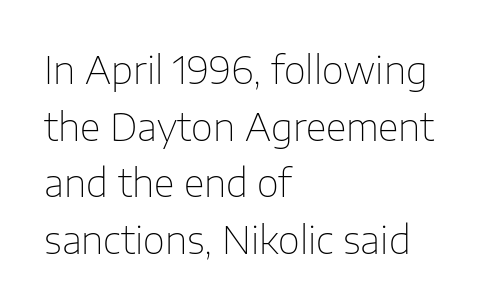
Q: Is the text bold? A: No.
Q: Is the text italic (slanted)? A: No, it is upright.
Q: Is the typeface a serif or a sans-serif typeface? A: Sans-serif.
Q: Is the text underlined? A: No.
Q: How is the paragraph aligned? A: Left-aligned.
Q: Is the spacing between letters normal or unusually wide? A: Normal.
Q: Is the spacing between lines tight, normal or loose? A: Normal.
Q: Width (condensed, normal, or wide)? A: Normal.
Q: Stroke contrast? A: Low.
Q: x-height? A: Medium.
Q: Monospaced? A: No.
